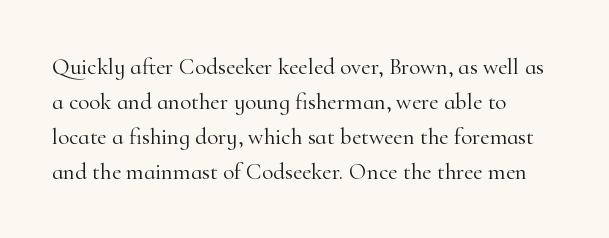
The image shows 23 px text type, upright; set normal line spacing (1.52x), normal letter spacing, not underlined.
